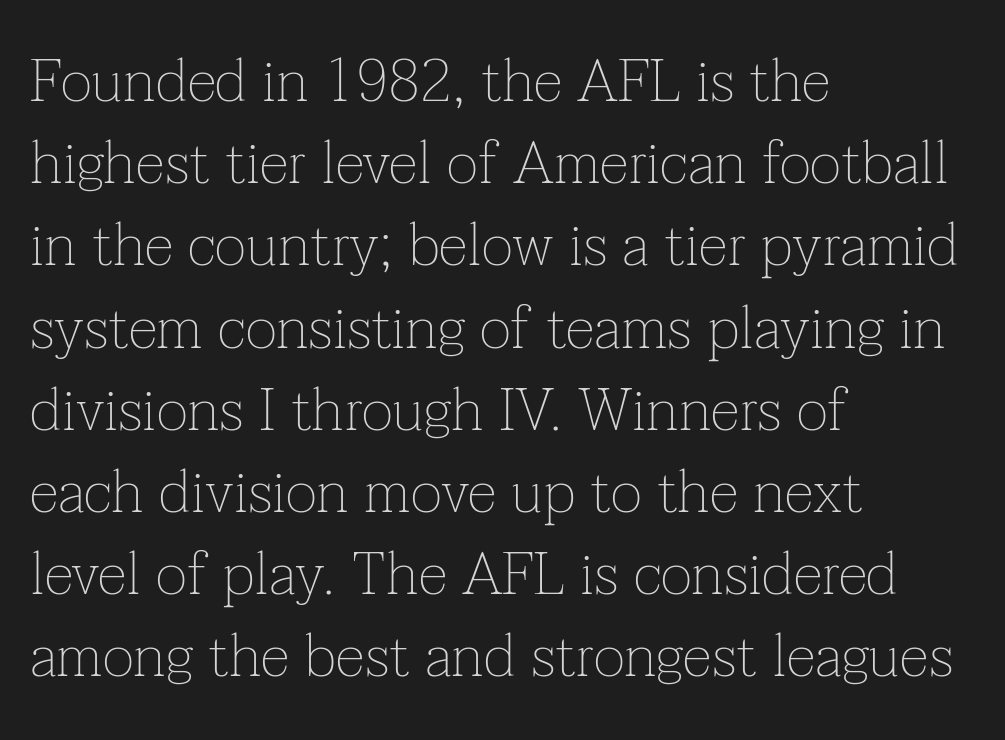
Q: Is the text bold? A: No.
Q: Is the text italic (slanted)? A: No, it is upright.
Q: Is the typeface a serif or a sans-serif typeface? A: Serif.
Q: Is the text underlined? A: No.
Q: How is the paragraph aligned? A: Left-aligned.
Q: Is the spacing between letters normal or unusually wide? A: Normal.
Q: Is the spacing between lines tight, normal or loose? A: Normal.
Q: Width (condensed, normal, or wide)? A: Normal.
Q: Stroke contrast? A: Low.
Q: x-height? A: Medium.
Q: Monospaced? A: No.
